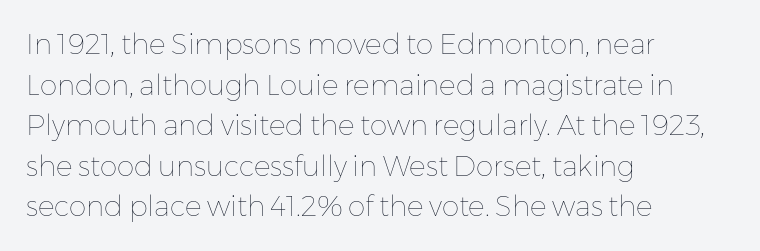
The image shows 28 px thin type, upright; set left-aligned, normal line spacing (1.45x), normal letter spacing, not underlined; low stroke contrast and a medium x-height.
